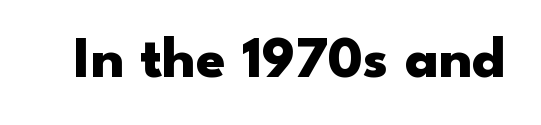
Q: Is the text bold? A: Yes.
Q: Is the text italic (slanted)? A: No, it is upright.
Q: Is the typeface a serif or a sans-serif typeface? A: Sans-serif.
Q: Is the text underlined? A: No.
Q: Is the spacing between letters normal or unusually wide? A: Normal.
Q: Width (condensed, normal, or wide)? A: Wide.
Q: Stroke contrast? A: Low.
Q: x-height? A: Small.
Q: Monospaced? A: No.
